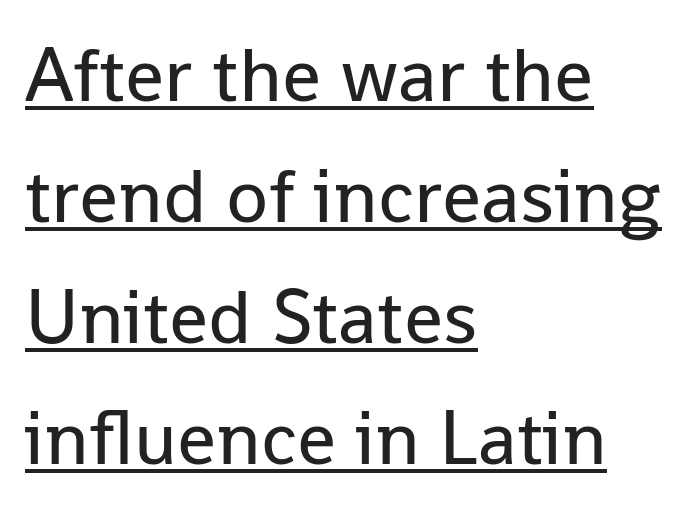
{"serif": "no", "italic": "no", "bold": "no", "weight": "regular", "width": "normal", "stroke_contrast": "low", "x_height": "medium", "monospaced": "no", "underline": "yes", "align": "left", "line_spacing": "normal", "line_spacing_ratio": 1.57, "letter_spacing": "normal", "letter_spacing_em": 0.0, "glyph_px": 77}
